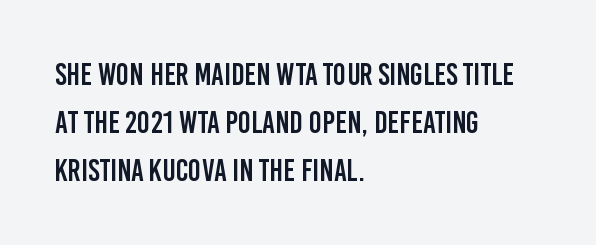
The image shows 31 px condensed sans-serif type, upright; set left-aligned, normal line spacing (1.55x), normal letter spacing, not underlined; low stroke contrast and a large x-height.
